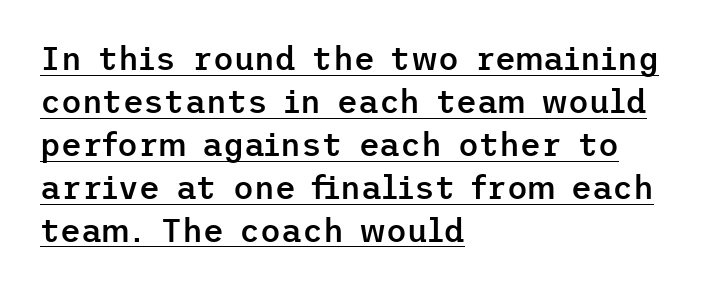
Q: Is the text bold? A: Semi-bold.
Q: Is the text italic (slanted)? A: No, it is upright.
Q: Is the typeface a serif or a sans-serif typeface? A: Sans-serif.
Q: Is the text underlined? A: Yes.
Q: How is the paragraph aligned? A: Left-aligned.
Q: Is the spacing between letters normal or unusually wide? A: Normal.
Q: Is the spacing between lines tight, normal or loose? A: Normal.
Q: Width (condensed, normal, or wide)? A: Normal.
Q: Stroke contrast? A: Low.
Q: x-height? A: Medium.
